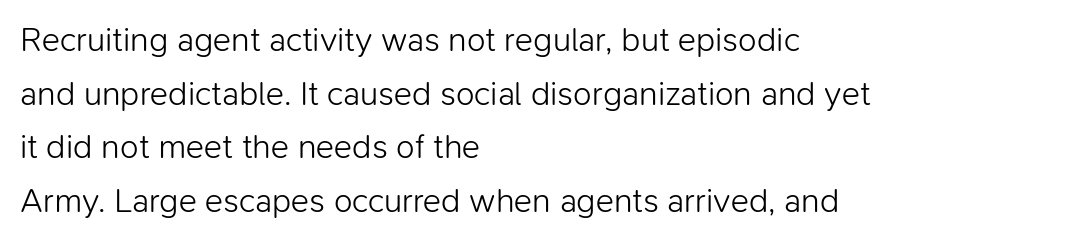
Q: Is the text bold? A: No.
Q: Is the text italic (slanted)? A: No, it is upright.
Q: Is the typeface a serif or a sans-serif typeface? A: Sans-serif.
Q: Is the text underlined? A: No.
Q: How is the paragraph aligned? A: Left-aligned.
Q: Is the spacing between letters normal or unusually wide? A: Normal.
Q: Is the spacing between lines tight, normal or loose? A: Normal.
Q: Width (condensed, normal, or wide)? A: Normal.
Q: Stroke contrast? A: Low.
Q: x-height? A: Medium.
Q: Monospaced? A: No.
